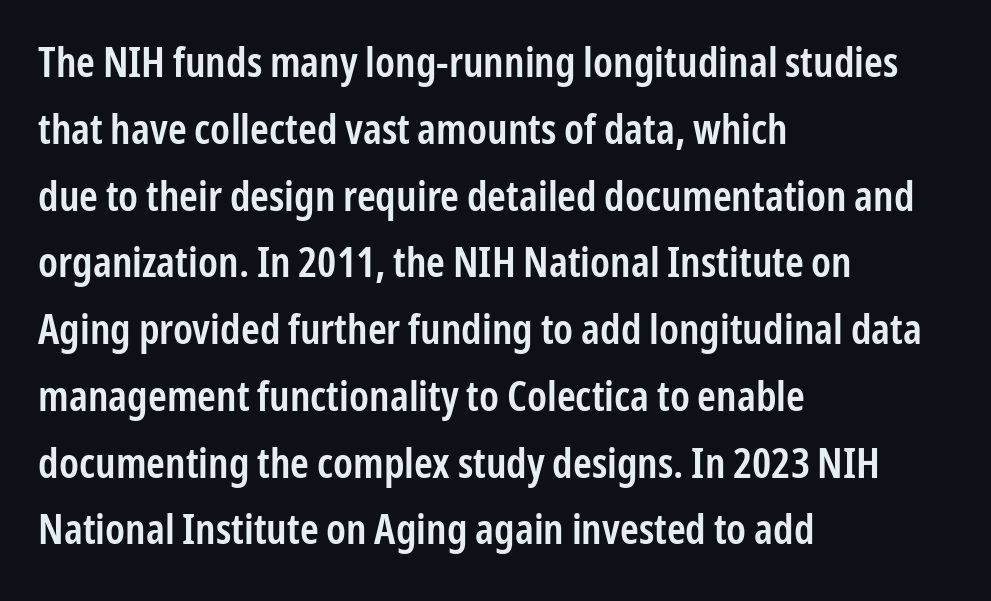
Q: Is the text bold? A: Semi-bold.
Q: Is the text italic (slanted)? A: No, it is upright.
Q: Is the typeface a serif or a sans-serif typeface? A: Sans-serif.
Q: Is the text underlined? A: No.
Q: How is the paragraph aligned? A: Left-aligned.
Q: Is the spacing between letters normal or unusually wide? A: Normal.
Q: Is the spacing between lines tight, normal or loose? A: Normal.
Q: Width (condensed, normal, or wide)? A: Condensed.
Q: Stroke contrast? A: Low.
Q: x-height? A: Medium.
Q: Monospaced? A: No.
